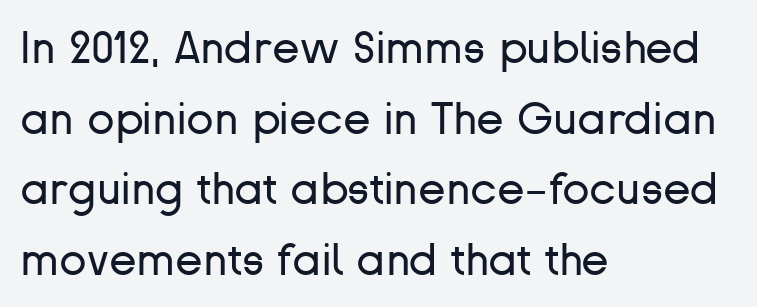
The image shows 45 px regular-weight sans-serif type, upright; set left-aligned, normal line spacing (1.57x), normal letter spacing, not underlined; low stroke contrast and a medium x-height.
